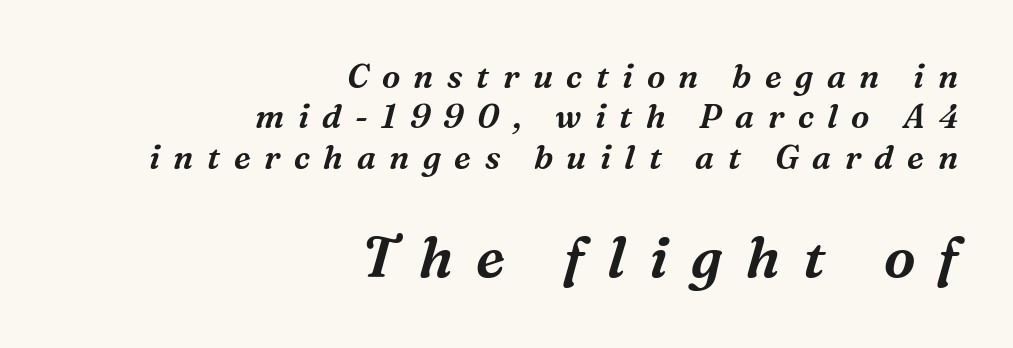
Caption: upper text group reduced, lower text group enlarged. Short and long lines alike share a common ending point at right. Looks like regular typesetting: each glyph gets only the width it needs. Anything drawn beneath the words? Only blank space. This rendering widens character spacing well past its baseline value. The typeface chosen for these lines features serifs.
